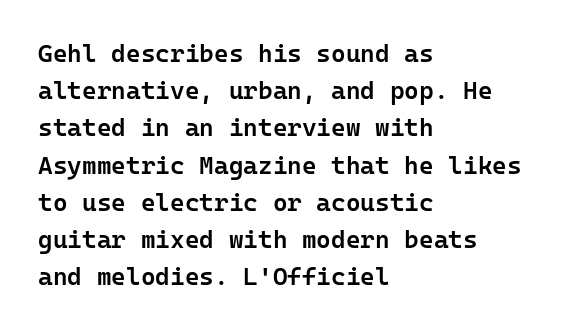
The image shows 25 px text type, upright; set left-aligned, normal line spacing (1.49x), normal letter spacing, not underlined.
